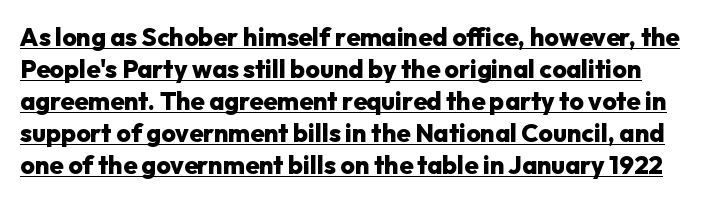
The sample's only ornament is a line tracing under the words. Rows of type keep a routine distance in the vertical direction. Short note: letters normally spaced. The typography opts for an upright posture over an oblique one. Strong, thick strokes mark this as bold type.
